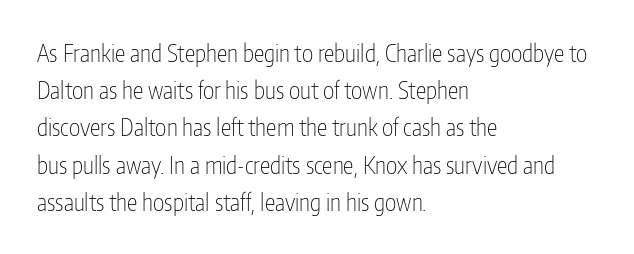
The image shows 24 px text type, upright; set left-aligned, normal line spacing (1.55x), normal letter spacing, not underlined.
